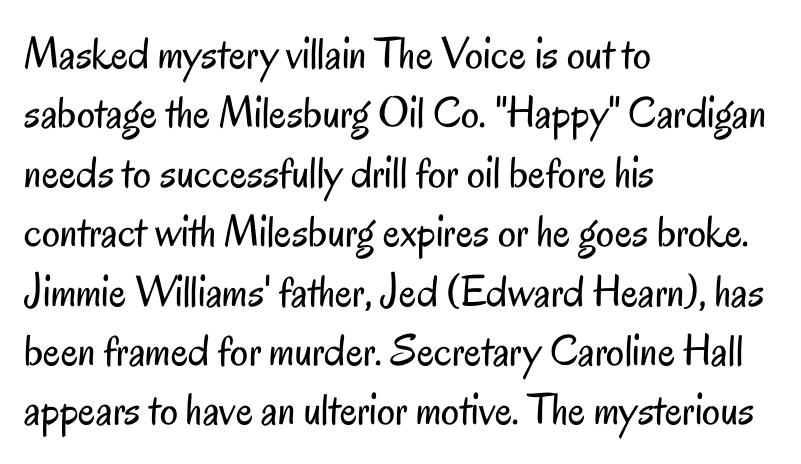
In terms of letterform style, serifs are entirely absent. Character widths vary here, with narrow letters taking less room than wide ones. Each row of text sits above clean, open space. The type sits square on the baseline with zero lean. The font is comparable to plain body text, perhaps lighter. Students, note that the glyphs here touch the page at normal intervals.
